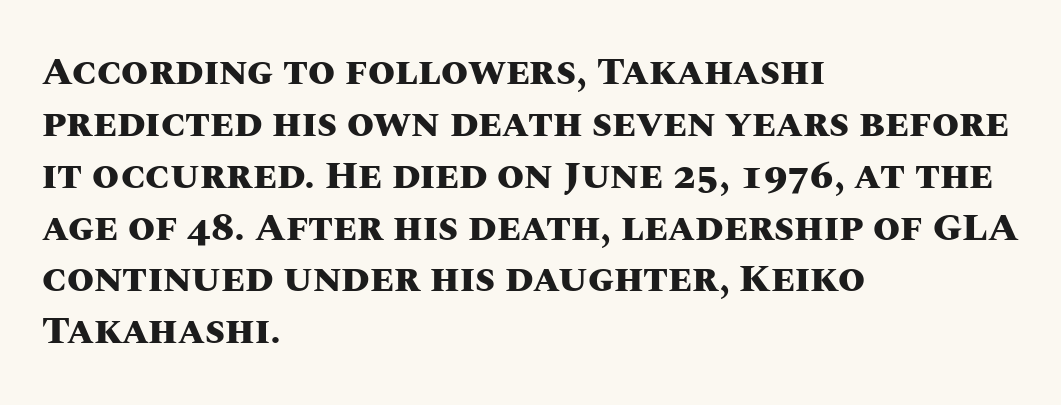
The image shows 39 px heavy type, upright; set left-aligned, normal line spacing (1.33x), normal letter spacing, not underlined; medium stroke contrast and a large x-height.
